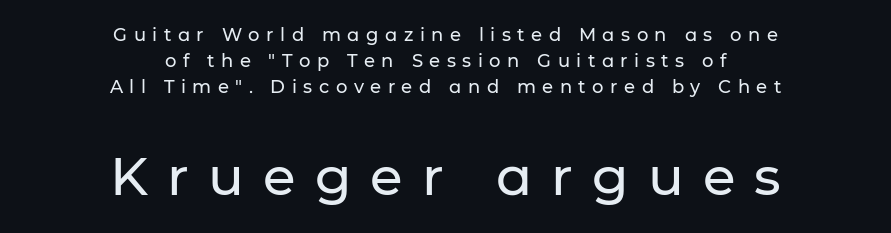
{"serif": "no", "italic": "no", "width": "normal", "stroke_contrast": "low", "x_height": "medium", "monospaced": "no", "underline": "no", "align": "center", "line_spacing": "normal", "line_spacing_ratio": 1.44, "letter_spacing": "wide", "letter_spacing_em": 0.36, "larger_block": "second", "size_ratio": 2.94, "glyph_px": 53}
